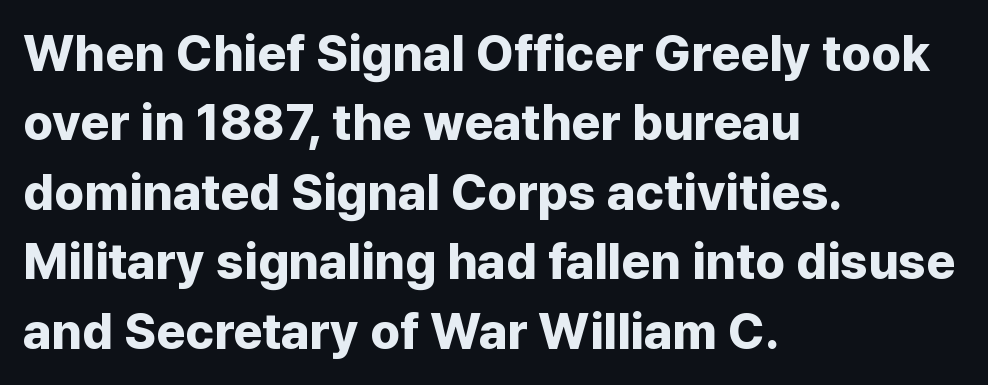
{"serif": "no", "italic": "no", "bold": "yes", "weight": "bold", "width": "normal", "stroke_contrast": "low", "x_height": "medium", "monospaced": "no", "underline": "no", "align": "left", "line_spacing": "normal", "line_spacing_ratio": 1.39, "letter_spacing": "normal", "letter_spacing_em": 0.0, "glyph_px": 50}
